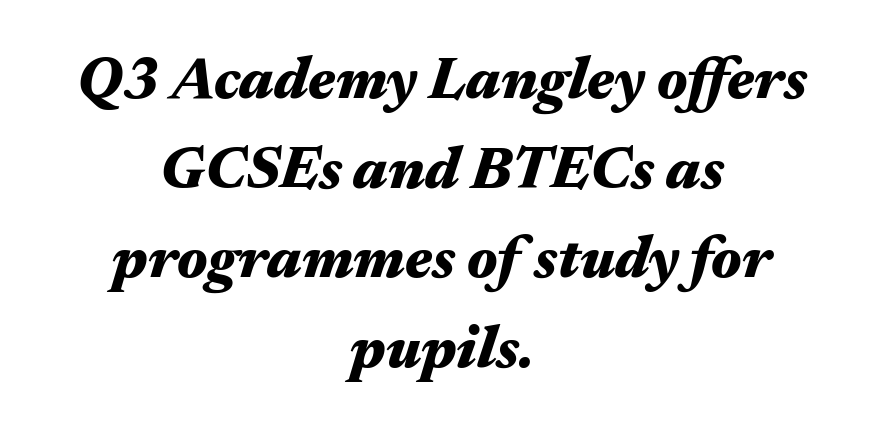
Q: Is the text bold? A: Yes.
Q: Is the text italic (slanted)? A: Yes, it leans right by about 17 degrees.
Q: Is the text underlined? A: No.
Q: How is the paragraph aligned? A: Centered.
Q: Is the spacing between letters normal or unusually wide? A: Normal.
Q: Is the spacing between lines tight, normal or loose? A: Normal.
Q: Width (condensed, normal, or wide)? A: Wide.
Q: Stroke contrast? A: Medium.
Q: x-height? A: Medium.
Q: Monospaced? A: No.
